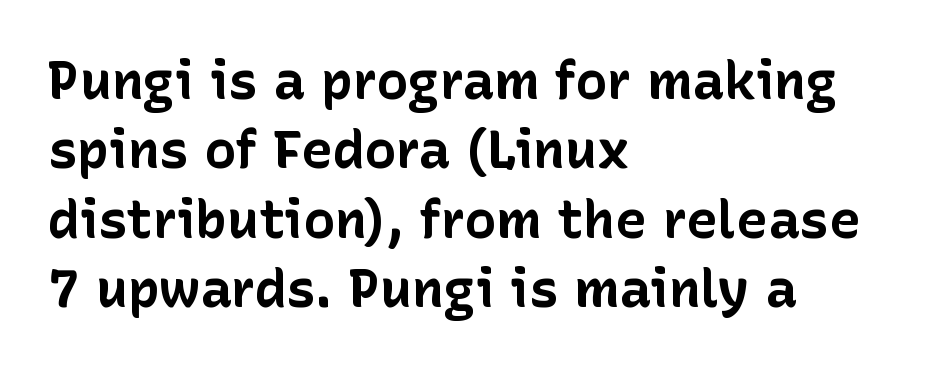
The image shows 53 px bold sans-serif type, upright; set left-aligned, normal line spacing (1.31x), normal letter spacing, not underlined; low stroke contrast and a medium x-height.
